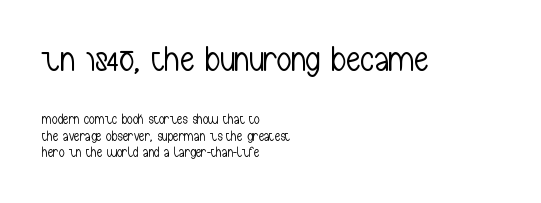
The image shows 36 px light, condensed sans-serif type, upright; set left-aligned, line spacing 1.18x, normal letter spacing, not underlined; the first (top) block is 2.57x larger; low stroke contrast and a medium x-height.
